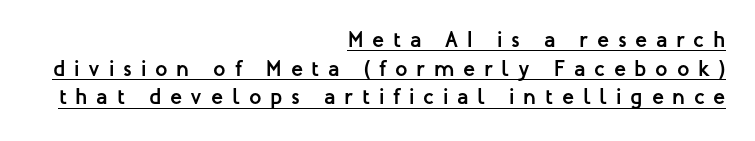
Q: Is the text bold? A: Yes.
Q: Is the text italic (slanted)? A: No, it is upright.
Q: Is the text underlined? A: Yes.
Q: How is the paragraph aligned? A: Right-aligned.
Q: Is the spacing between letters normal or unusually wide? A: Unusually wide.
Q: Is the spacing between lines tight, normal or loose? A: Normal.
